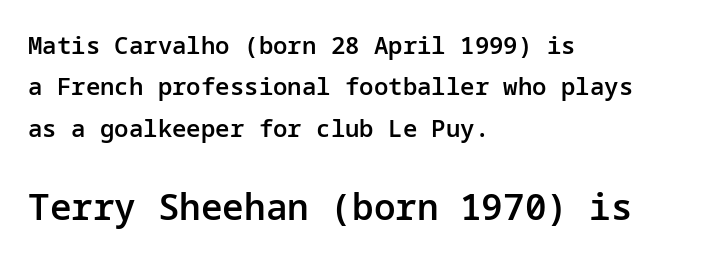
A somewhat darkened texture: the type is semibold rather than bold. These lines were composed using upright roman letters. Just letters on the line, the space beneath them empty. The type is set solid horizontally, with unmodified tracking.
